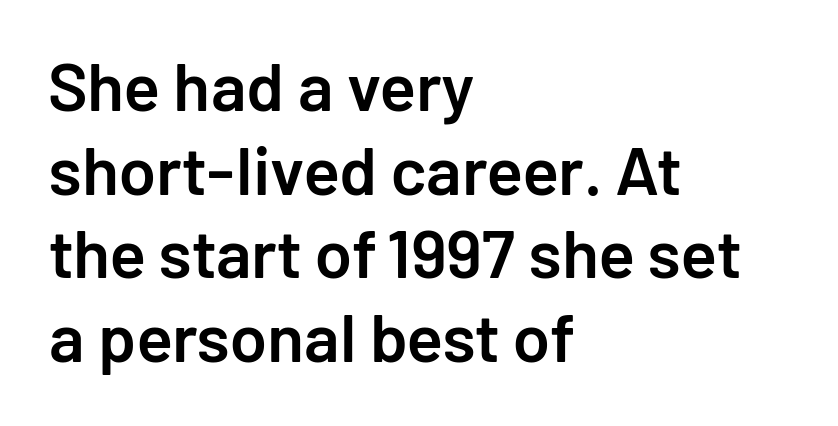
Q: Is the text bold? A: Semi-bold.
Q: Is the text italic (slanted)? A: No, it is upright.
Q: Is the typeface a serif or a sans-serif typeface? A: Sans-serif.
Q: Is the text underlined? A: No.
Q: How is the paragraph aligned? A: Left-aligned.
Q: Is the spacing between letters normal or unusually wide? A: Normal.
Q: Width (condensed, normal, or wide)? A: Normal.
Q: Stroke contrast? A: Low.
Q: x-height? A: Medium.
Q: Monospaced? A: No.
